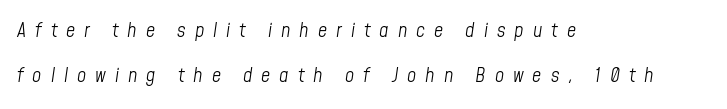
The image shows 20 px text type, italic (leaning right); set left-aligned, loose line spacing (2.26x), unusually wide letter spacing (+0.45 em), not underlined.
